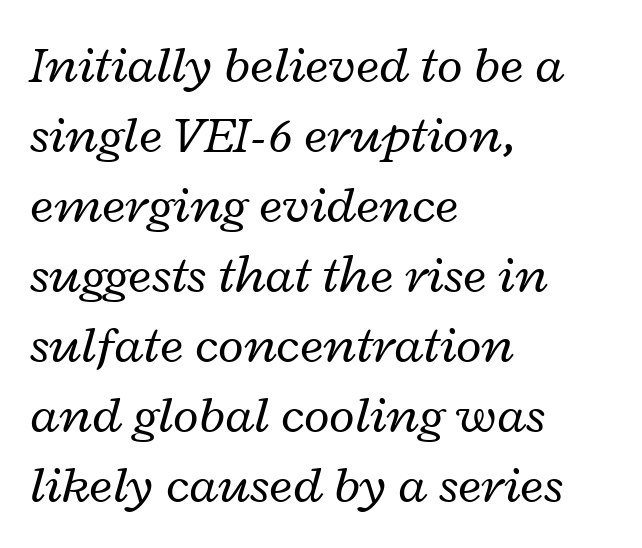
Reading down the block, your eye returns to a fixed left position each line. Quick note: interline space is typical. Words float on clear page, feet unadorned. Spacing between characters is what you'd get straight out of the box. The specimen reads as italic at a glance. The typesetting does not lean heavy: it is not bold.
